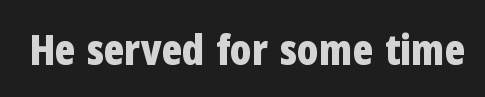
The strokes are fattened all the way to bold. Beneath every word, the page is bare. Between one letter and the next there's only the usual sliver of space. These lines are composed in type without serifs.
